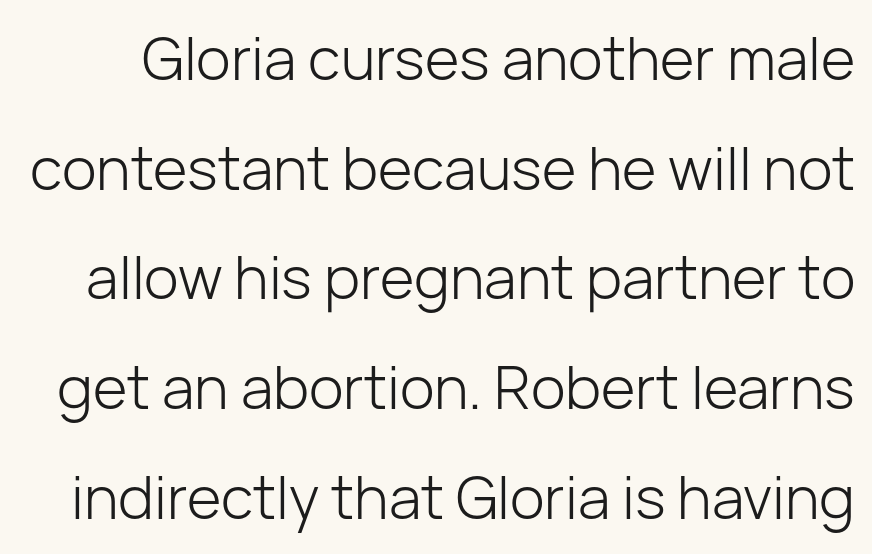
Q: Is the text bold? A: No.
Q: Is the text italic (slanted)? A: No, it is upright.
Q: Is the typeface a serif or a sans-serif typeface? A: Sans-serif.
Q: Is the text underlined? A: No.
Q: Is the spacing between letters normal or unusually wide? A: Normal.
Q: Width (condensed, normal, or wide)? A: Normal.
Q: Stroke contrast? A: Low.
Q: x-height? A: Medium.
Q: Monospaced? A: No.
